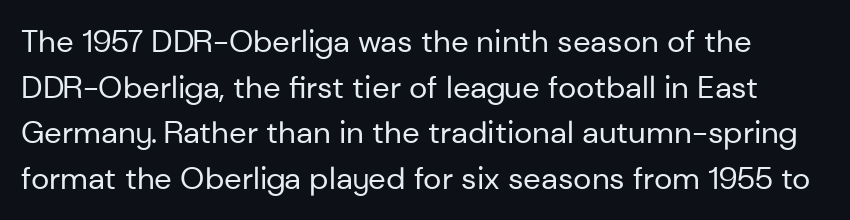
Q: Is the text bold? A: No.
Q: Is the text italic (slanted)? A: No, it is upright.
Q: Is the typeface a serif or a sans-serif typeface? A: Sans-serif.
Q: Is the text underlined? A: No.
Q: Is the spacing between letters normal or unusually wide? A: Normal.
Q: Is the spacing between lines tight, normal or loose? A: Normal.
Q: Width (condensed, normal, or wide)? A: Normal.
Q: Stroke contrast? A: Low.
Q: x-height? A: Medium.
Q: Monospaced? A: No.
